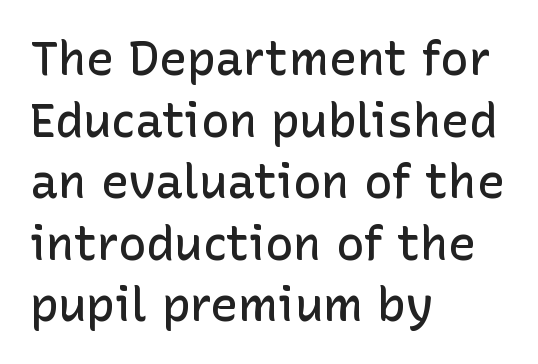
{"serif": "no", "italic": "no", "bold": "semi", "weight": "semibold", "width": "normal", "stroke_contrast": "low", "x_height": "medium", "monospaced": "no", "underline": "no", "align": "left", "line_spacing": "normal", "line_spacing_ratio": 1.31, "letter_spacing": "normal", "letter_spacing_em": 0.0, "glyph_px": 47}
